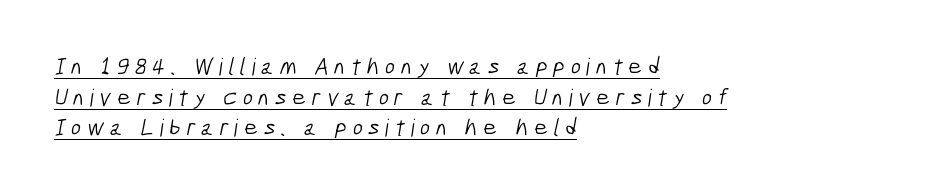
Q: Is the text bold? A: No.
Q: Is the text underlined? A: Yes.
Q: How is the paragraph aligned? A: Left-aligned.
Q: Is the spacing between letters normal or unusually wide? A: Unusually wide.
Q: Is the spacing between lines tight, normal or loose? A: Normal.
